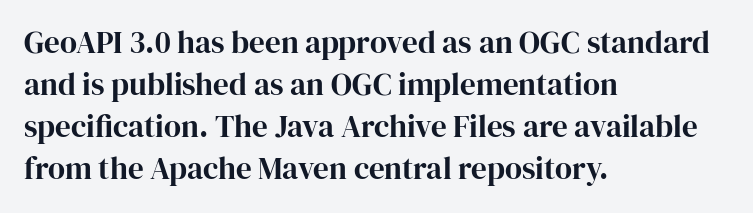
Q: Is the text italic (slanted)? A: No, it is upright.
Q: Is the typeface a serif or a sans-serif typeface? A: Serif.
Q: Is the text underlined? A: No.
Q: How is the paragraph aligned? A: Left-aligned.
Q: Is the spacing between letters normal or unusually wide? A: Normal.
Q: Is the spacing between lines tight, normal or loose? A: Normal.
Q: Width (condensed, normal, or wide)? A: Normal.
Q: Stroke contrast? A: High.
Q: x-height? A: Medium.
Q: Monospaced? A: No.
